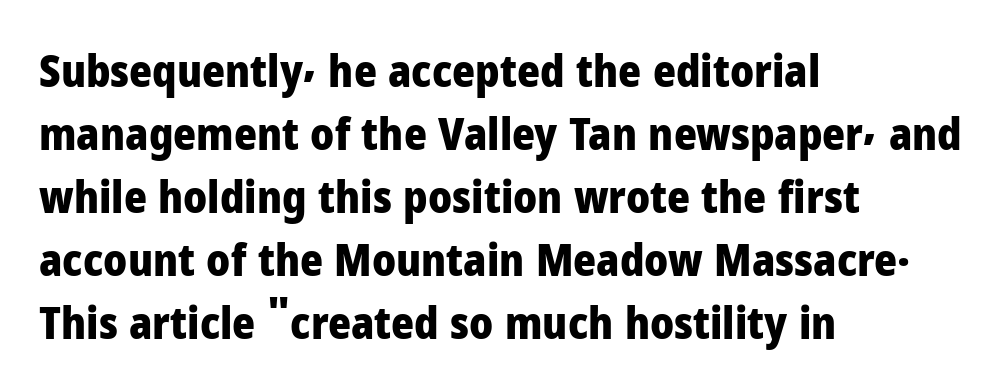
Q: Is the text bold? A: Yes.
Q: Is the text italic (slanted)? A: No, it is upright.
Q: Is the typeface a serif or a sans-serif typeface? A: Sans-serif.
Q: Is the text underlined? A: No.
Q: How is the paragraph aligned? A: Left-aligned.
Q: Is the spacing between letters normal or unusually wide? A: Normal.
Q: Is the spacing between lines tight, normal or loose? A: Normal.
Q: Width (condensed, normal, or wide)? A: Normal.
Q: Stroke contrast? A: Low.
Q: x-height? A: Medium.
Q: Monospaced? A: No.
